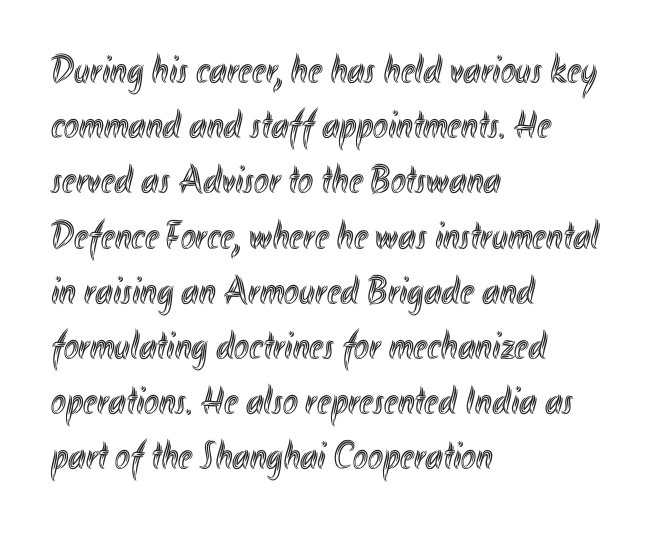
Think of a printed novel: that variable character pitch is what you see here. Horizontally, the lines are justified to the leading edge only. Vertically, the passage feels balanced, rows spaced as you'd expect. Short note: letters normally spaced.
